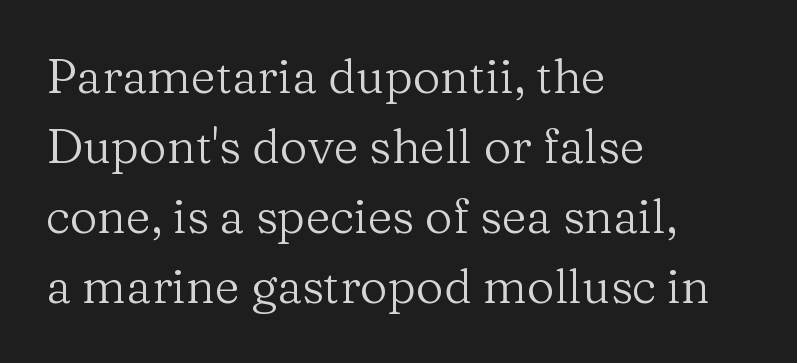
Descenders are the only things crossing below the line. Is this a fixed-width face? No — the glyphs have proportional, varying widths. A quiet, ordinary-to-light weight characterises the typeface. These lines stack with their left ends in a neat column.
